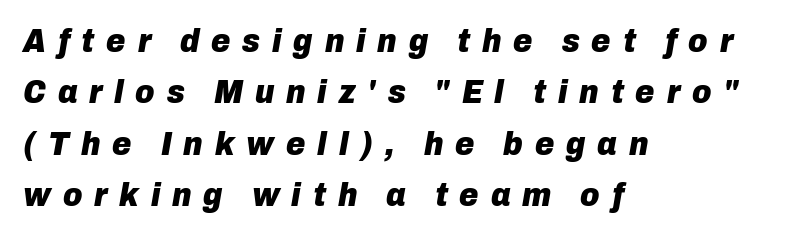
Compared with a centered layout, this one pins lines to the left instead. Posture: slanted. Check the space under the baseline: it is left empty. Baseline-to-baseline distance is the conventional proportion of letter height.
